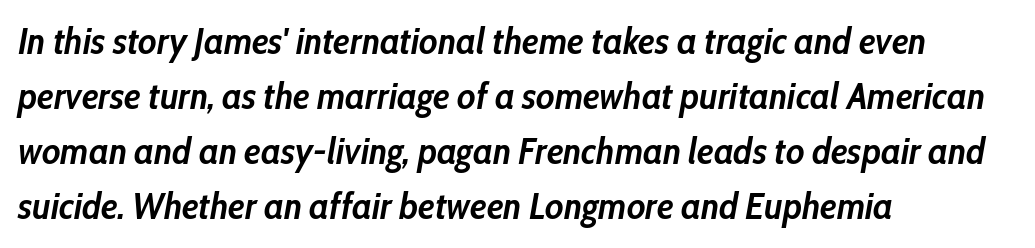
{"italic": "yes", "lean": "right", "slant_degrees": 10, "bold": "yes", "weight": "semibold", "width": "condensed", "stroke_contrast": "low", "x_height": "medium", "monospaced": "no", "underline": "no", "align": "left", "line_spacing": "normal", "line_spacing_ratio": 1.49, "letter_spacing": "normal", "letter_spacing_em": 0.0, "glyph_px": 37}
